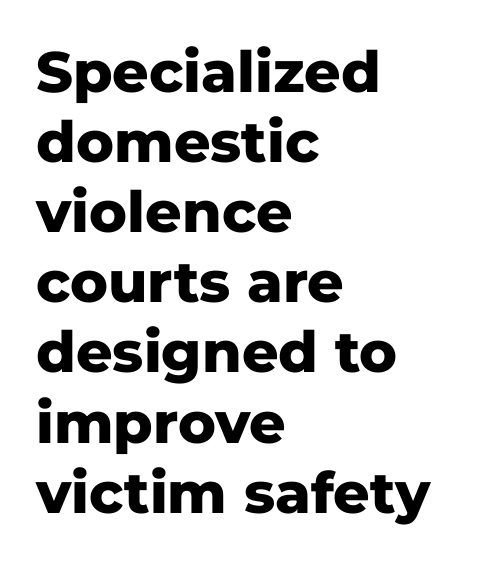
Does the lettering tilt? It doesn't — this is upright. The typesetter chose a ragged-right arrangement here. Set as a true bold cut, around the 700 mark. The rendering uses natural spacing where letterforms have individual widths. Descenders are the only things crossing below the line.
